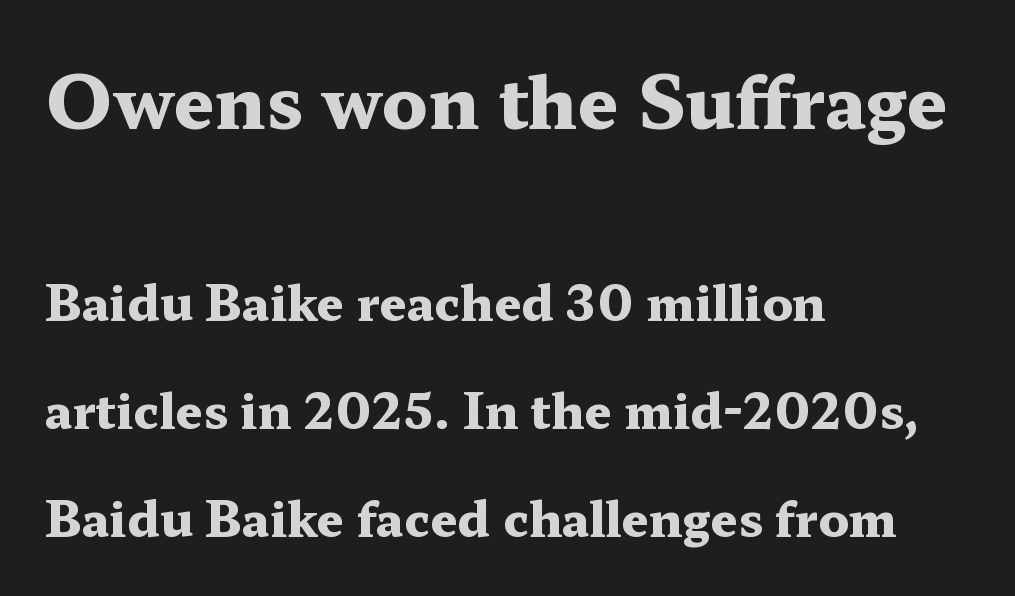
{"serif": "yes", "italic": "no", "bold": "yes", "weight": "heavy", "width": "wide", "stroke_contrast": "medium", "x_height": "medium", "monospaced": "no", "underline": "no", "align": "left", "line_spacing": "loose", "line_spacing_ratio": 2.25, "letter_spacing": "normal", "letter_spacing_em": 0.0, "larger_block": "first", "size_ratio": 1.5, "glyph_px": 72}
